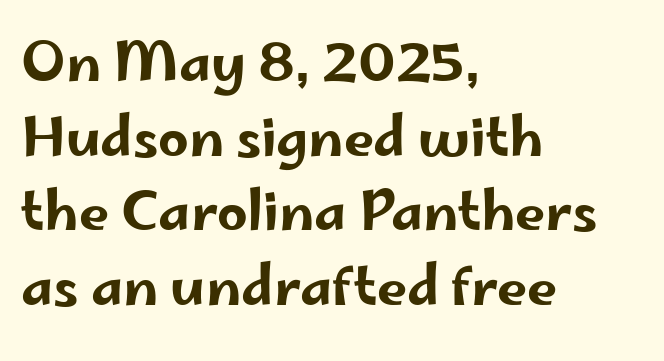
The image shows 54 px wide sans-serif type, upright; set left-aligned, normal line spacing (1.38x), normal letter spacing, not underlined; low stroke contrast and a small x-height.
